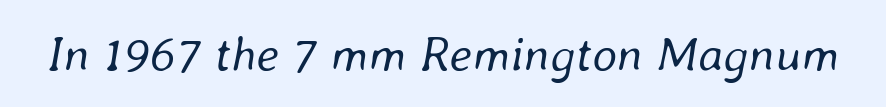
On a weight scale, this lands at 450 or below. Plain, unruled lines of type. When letters slant like this, we call the style italic. The face used here is proportionally spaced, like ordinary book or web type.
